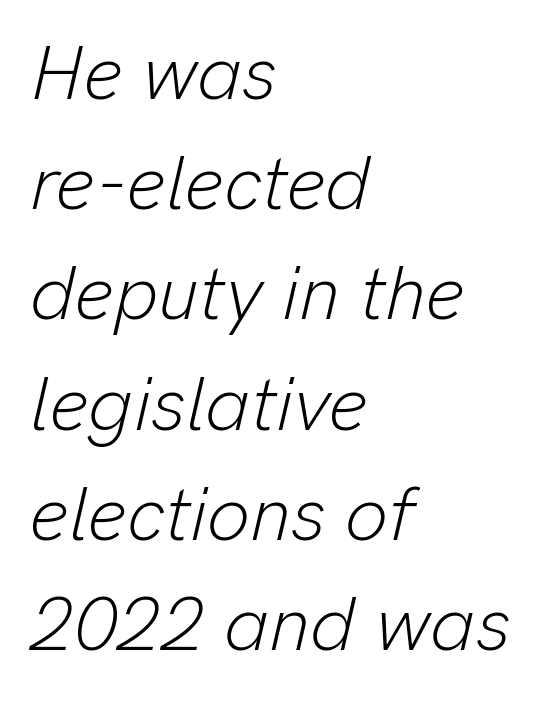
The image shows 76 px light type, italic (leaning right); set left-aligned, normal line spacing (1.45x), normal letter spacing, not underlined; low stroke contrast and a medium x-height.
